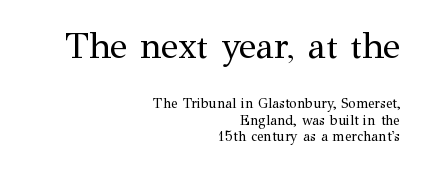
Q: Is the text bold? A: No.
Q: Is the text italic (slanted)? A: No, it is upright.
Q: Is the typeface a serif or a sans-serif typeface? A: Serif.
Q: Is the text underlined? A: No.
Q: How is the paragraph aligned? A: Right-aligned.
Q: Is the spacing between letters normal or unusually wide? A: Normal.
Q: Which block of text is set in a larger size, the first (top) or the second (bottom)? A: The first (top) one.
Q: Width (condensed, normal, or wide)? A: Normal.
Q: Stroke contrast? A: Medium.
Q: x-height? A: Medium.
Q: Monospaced? A: No.
